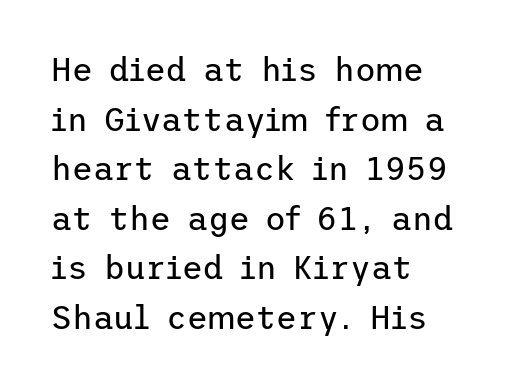
{"serif": "no", "italic": "no", "bold": "no", "weight": "regular", "width": "normal", "stroke_contrast": "low", "x_height": "medium", "underline": "no", "align": "left", "line_spacing": "normal", "line_spacing_ratio": 1.55, "letter_spacing": "normal", "letter_spacing_em": 0.0, "glyph_px": 32}
